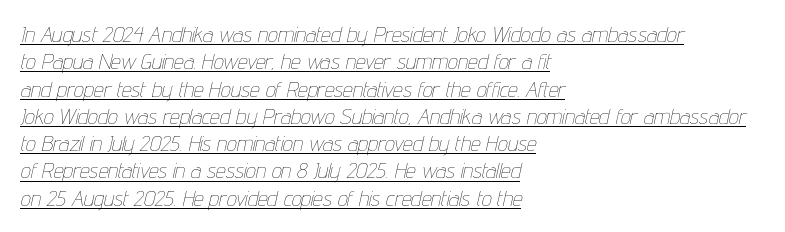
Q: Is the text bold? A: No.
Q: Is the text italic (slanted)? A: Yes, it leans right by about 12 degrees.
Q: Is the text underlined? A: Yes.
Q: How is the paragraph aligned? A: Left-aligned.
Q: Is the spacing between letters normal or unusually wide? A: Normal.
